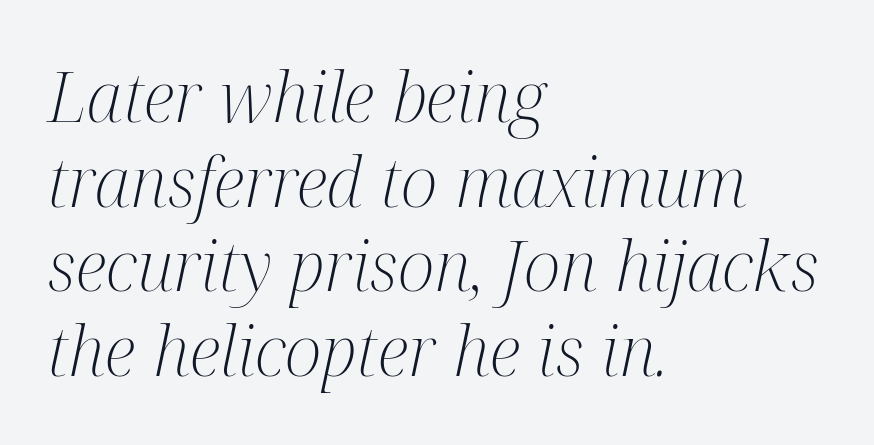
Q: Is the text bold? A: No.
Q: Is the text italic (slanted)? A: Yes, it leans right by about 12 degrees.
Q: Is the typeface a serif or a sans-serif typeface? A: Serif.
Q: Is the text underlined? A: No.
Q: How is the paragraph aligned? A: Left-aligned.
Q: Is the spacing between letters normal or unusually wide? A: Normal.
Q: Width (condensed, normal, or wide)? A: Condensed.
Q: Stroke contrast? A: Medium.
Q: x-height? A: Medium.
Q: Monospaced? A: No.
